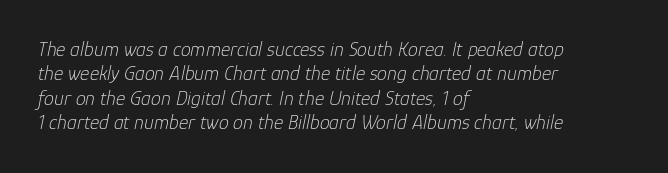
The image shows 20 px text type, italic (leaning right); set left-aligned, line spacing 1.22x, normal letter spacing, not underlined.
